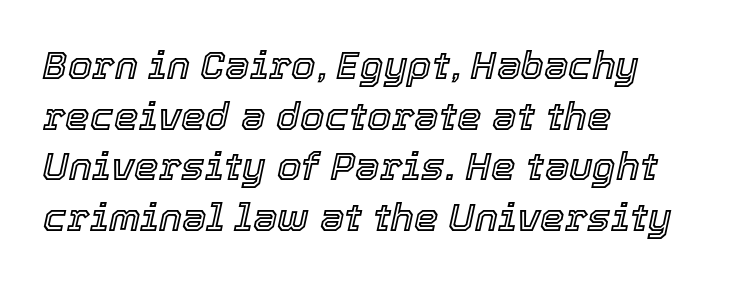
{"italic": "yes", "lean": "right", "slant_degrees": 12, "width": "normal", "x_height": "medium", "monospaced": "no", "underline": "no", "align": "left", "line_spacing": "normal", "line_spacing_ratio": 1.3, "letter_spacing": "normal", "letter_spacing_em": 0.0, "glyph_px": 39}
